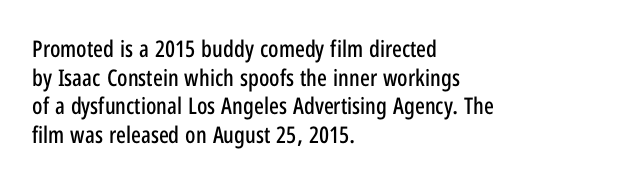
Q: Is the text italic (slanted)? A: No, it is upright.
Q: Is the text underlined? A: No.
Q: How is the paragraph aligned? A: Left-aligned.
Q: Is the spacing between letters normal or unusually wide? A: Normal.
